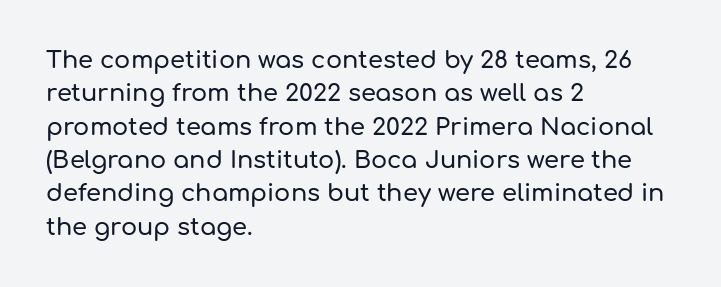
Style check: upright. Bare-footed words on every line. The passage shown has conventional tracking throughout. If you measured baseline to baseline, you'd find a middling distance. A student would call this left alignment; a typographer would say flush left, rag right.
